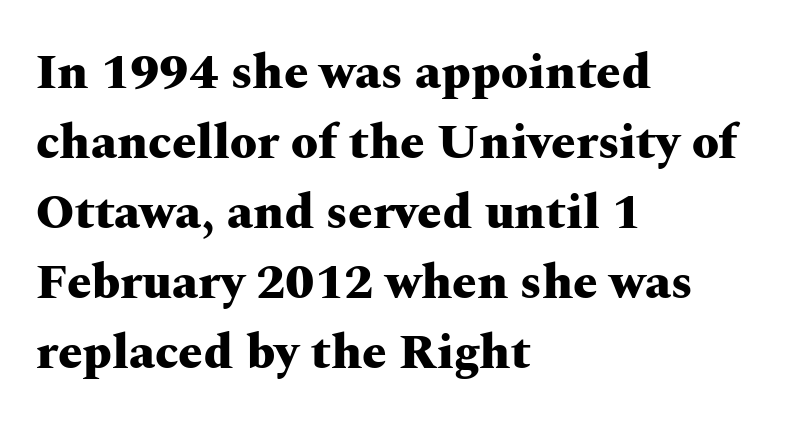
The image shows 49 px heavy, wide serif type, upright; set left-aligned, normal line spacing (1.43x), normal letter spacing, not underlined; medium stroke contrast and a medium x-height.
